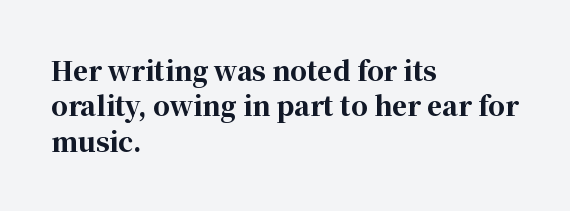
{"italic": "no", "bold": "yes", "underline": "no", "align": "left", "line_spacing": "normal", "line_spacing_ratio": 1.36, "letter_spacing": "normal", "letter_spacing_em": 0.0, "glyph_px": 26}
